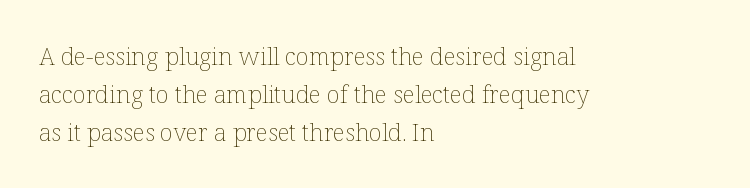
{"italic": "no", "bold": "no", "underline": "no", "align": "left", "line_spacing": "normal", "line_spacing_ratio": 1.58, "letter_spacing": "normal", "letter_spacing_em": 0.0, "glyph_px": 24}
